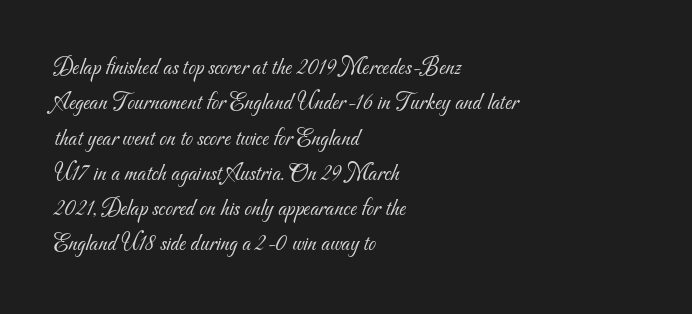
Decoration check: the copy has no underline. Words appear dense and cohesive because spacing is normal. Evenly set lines give the paragraph a standard silhouette. Is the block centered? No — it sits flush against the left margin.
